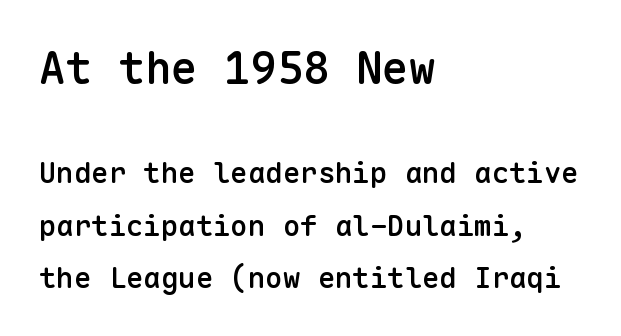
The image shows 44 px semibold sans-serif type, upright, monospaced; set left-aligned, line spacing 1.8x, normal letter spacing, not underlined; the first (top) block is 1.52x larger; low stroke contrast and a medium x-height.
